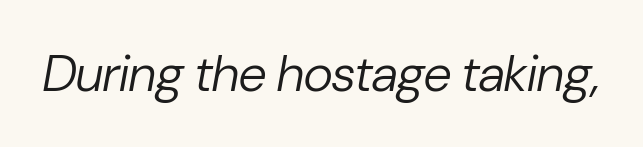
The glyphs look as if they've been sheared to an angle. Descenders are the only things crossing below the line. Nobody touched the tracking dial on this one. The characters are drawn with everyday or finer stroke widths. The rendering uses natural spacing where letterforms have individual widths.
